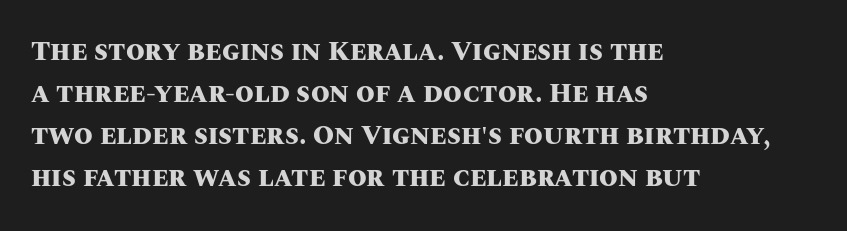
Q: Is the text bold? A: Yes.
Q: Is the text italic (slanted)? A: No, it is upright.
Q: Is the text underlined? A: No.
Q: How is the paragraph aligned? A: Left-aligned.
Q: Is the spacing between letters normal or unusually wide? A: Normal.
Q: Is the spacing between lines tight, normal or loose? A: Normal.
